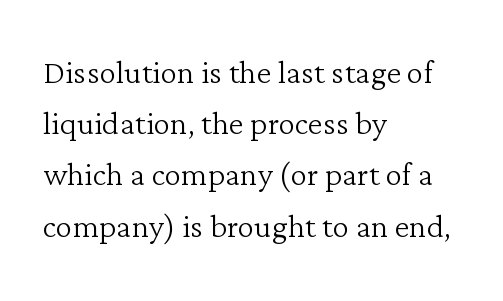
The image shows 42 px light serif type, upright; set left-aligned, line spacing 1.22x, normal letter spacing, not underlined; low stroke contrast and a medium x-height.
